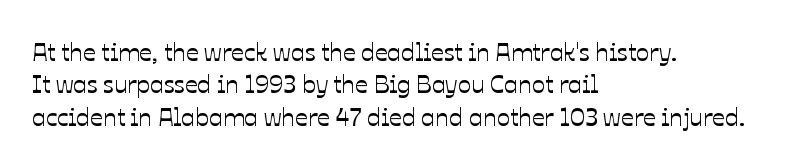
The image shows 25 px text type, upright; set left-aligned, normal line spacing (1.3x), normal letter spacing, not underlined.
